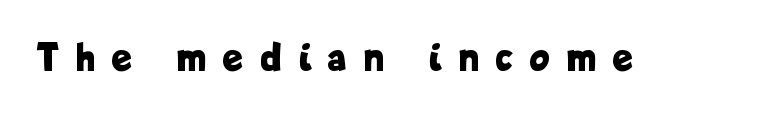
The image shows 40 px bold, condensed sans-serif type, upright; set unusually wide letter spacing (+0.46 em), not underlined; low stroke contrast and a medium x-height.
